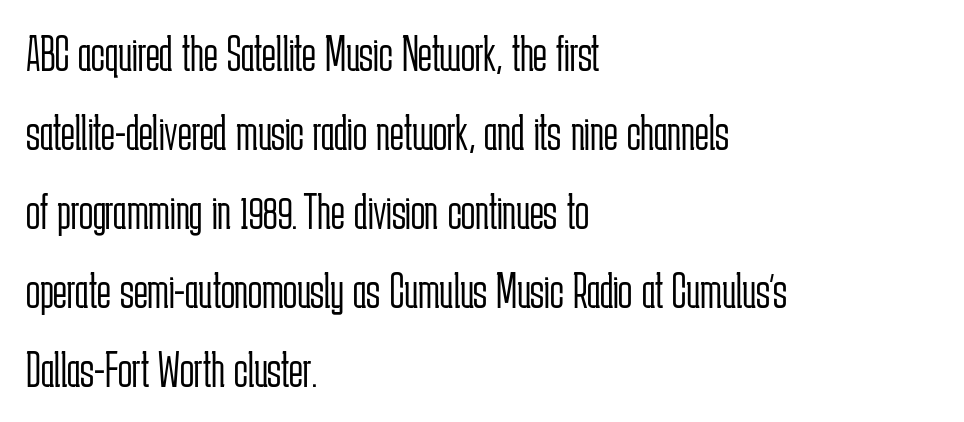
{"serif": "no", "italic": "no", "bold": "no", "weight": "light", "width": "condensed", "stroke_contrast": "low", "x_height": "medium", "monospaced": "no", "underline": "no", "align": "left", "line_spacing": "normal", "line_spacing_ratio": 1.52, "letter_spacing": "normal", "letter_spacing_em": 0.0, "glyph_px": 52}
